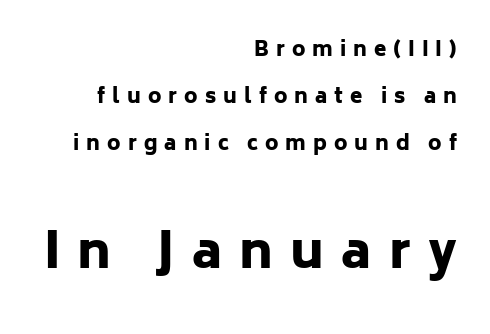
The image shows 49 px heavy sans-serif type, upright; set right-aligned, loose line spacing (2.34x), unusually wide letter spacing (+0.35 em), not underlined; the second (bottom) block is 2.45x larger; low stroke contrast and a medium x-height.
